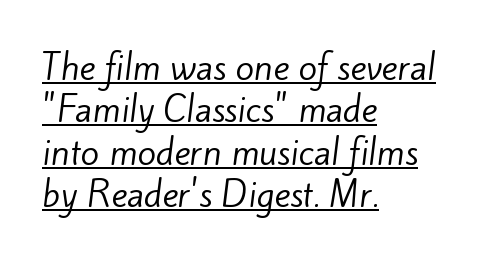
The image shows 34 px regular-weight sans-serif type; set left-aligned, normal line spacing (1.25x), normal letter spacing, underlined; low stroke contrast and a small x-height.
